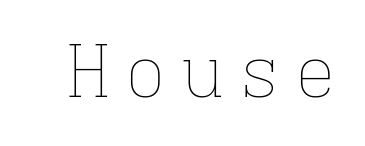
{"italic": "no", "bold": "no", "weight": "thin", "width": "normal", "stroke_contrast": "low", "x_height": "medium", "monospaced": "yes", "underline": "no", "letter_spacing": "wide", "letter_spacing_em": 0.2, "glyph_px": 71}
